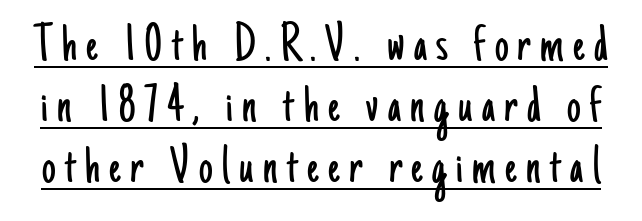
{"serif": "no", "italic": "no", "bold": "no", "weight": "light", "width": "condensed", "stroke_contrast": "low", "x_height": "small", "monospaced": "no", "underline": "yes", "line_spacing": "tight", "line_spacing_ratio": 1.11, "glyph_px": 55}
